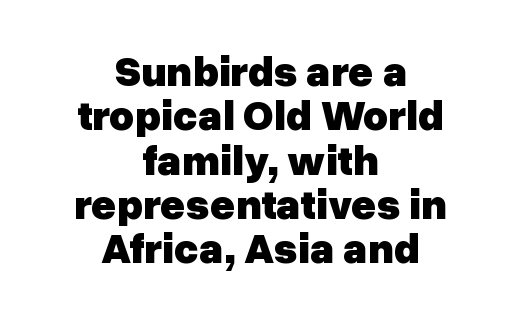
Q: Is the text bold? A: Yes.
Q: Is the text italic (slanted)? A: No, it is upright.
Q: Is the typeface a serif or a sans-serif typeface? A: Sans-serif.
Q: Is the text underlined? A: No.
Q: How is the paragraph aligned? A: Centered.
Q: Is the spacing between letters normal or unusually wide? A: Normal.
Q: Is the spacing between lines tight, normal or loose? A: Tight.
Q: Width (condensed, normal, or wide)? A: Normal.
Q: Stroke contrast? A: Low.
Q: x-height? A: Medium.
Q: Monospaced? A: No.
